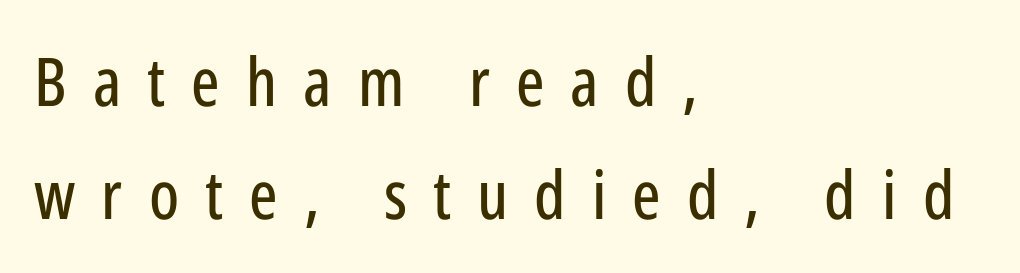
{"serif": "no", "italic": "no", "width": "condensed", "stroke_contrast": "low", "x_height": "medium", "monospaced": "no", "underline": "no", "align": "left", "line_spacing": "normal", "line_spacing_ratio": 1.68, "letter_spacing": "wide", "letter_spacing_em": 0.39, "glyph_px": 67}
